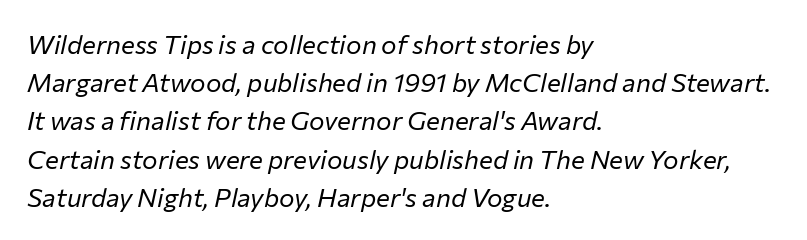
{"italic": "yes", "lean": "right", "slant_degrees": 12, "bold": "no", "underline": "no", "align": "left", "line_spacing": "normal", "line_spacing_ratio": 1.47, "letter_spacing": "normal", "letter_spacing_em": 0.0, "glyph_px": 26}
